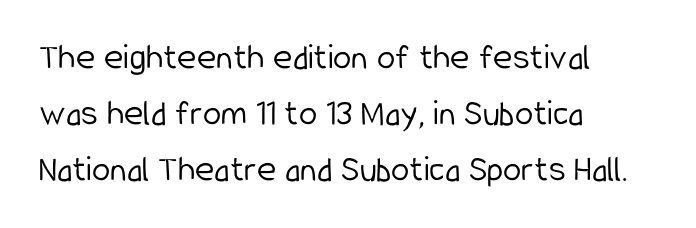
These lines keep a tight, regular rhythm from letter to letter. Each new line begins a customary step beneath the previous one. Varying glyph widths throughout — classic text-font behaviour. Every character sits straight up, as roman type does. Is this a sans? Yes — the strokes have no serifs.
